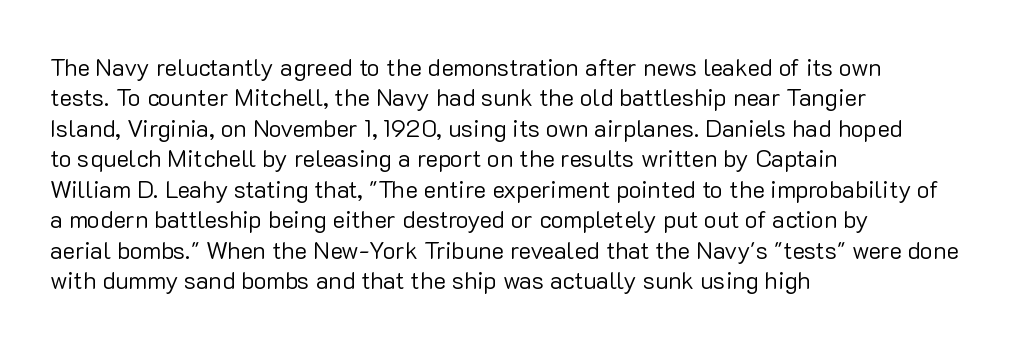
The type sits square on the baseline with zero lean. Only glyphs here, with clear space below each row. This sample is left-justified, so line endings fall wherever the words run out. Nothing unusual about the tracking: characters are spaced as the font intends. No extra ink here — the face is not bold.
